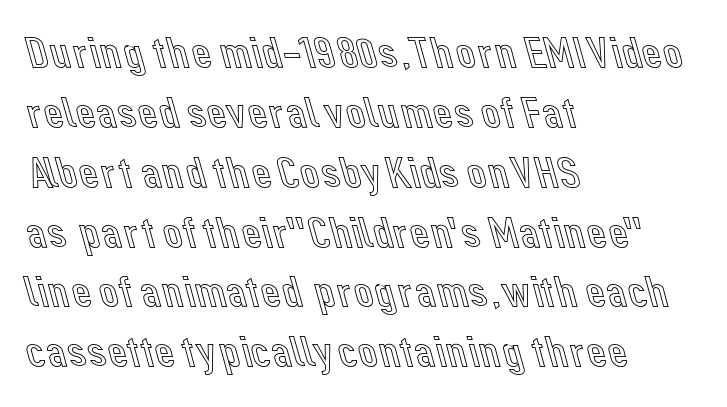
Q: Is the text italic (slanted)? A: Yes.
Q: Is the text underlined? A: No.
Q: How is the paragraph aligned? A: Left-aligned.
Q: Is the spacing between letters normal or unusually wide? A: Normal.
Q: Is the spacing between lines tight, normal or loose? A: Normal.
Q: Width (condensed, normal, or wide)? A: Normal.
Q: x-height? A: Medium.
Q: Monospaced? A: No.
